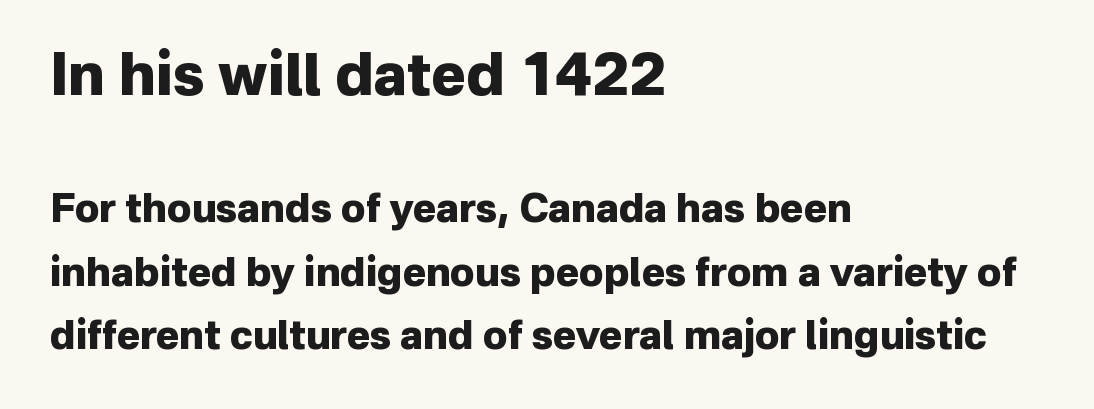
Check where the strokes stop: nothing finishes them off — pure sans. The emphasis by scale lands on block number one, above. Heavy-handed strokes throughout: this text is bold. The passage shown is typed in a proportional face where columns would drift.
